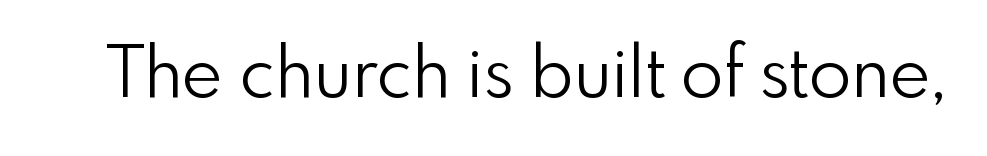
The image shows 70 px light sans-serif type, upright; set normal letter spacing, not underlined; a small x-height.
